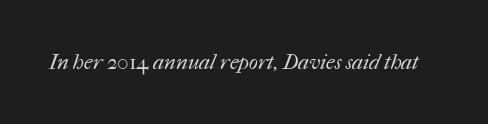
The image shows 21 px text type; set normal letter spacing, not underlined.
